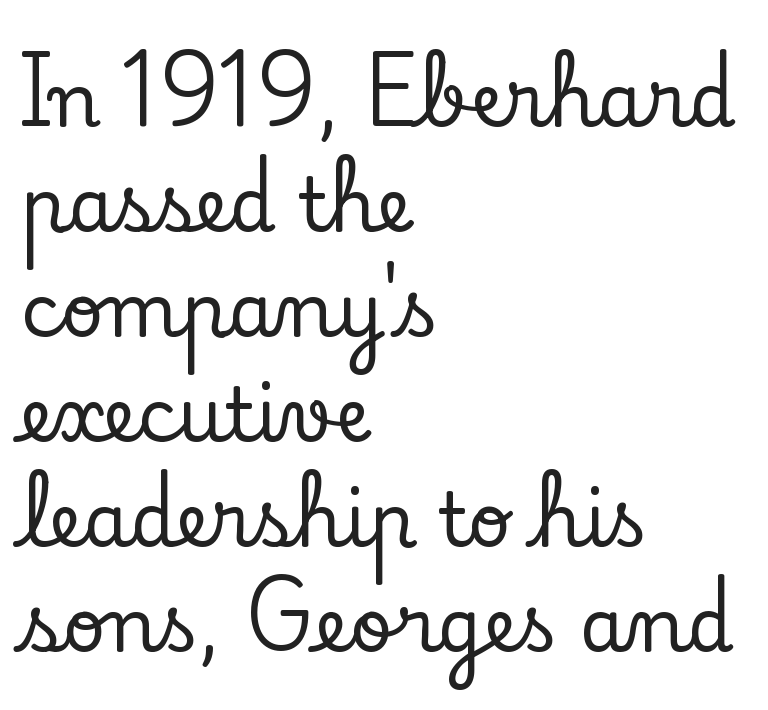
The image shows 74 px text type, upright; set left-aligned, normal line spacing (1.42x), normal letter spacing, not underlined; low stroke contrast and a small x-height.
